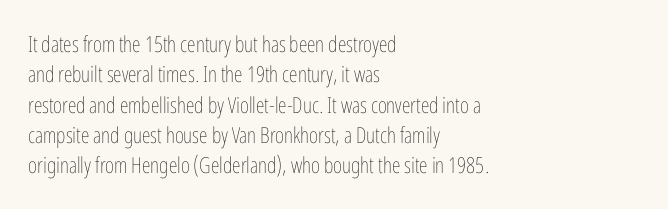
The image shows 22 px text type, upright; set left-aligned, normal line spacing (1.38x), normal letter spacing, not underlined.
